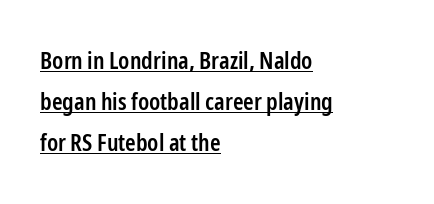
Notice how the stems are strictly vertical — no italics here. These words are printed semibold, heavier than regular yet not bold. The letterforms sit shoulder to shoulder at normal distance. The paragraph has a hard left edge and a soft right edge. The typesetter has applied underlining to the passage shown.
